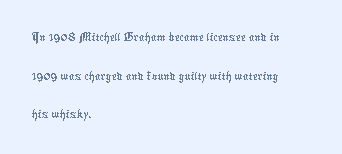
The image shows 28 px thin type, upright; set left-aligned, normal line spacing (1.38x), normal letter spacing, not underlined; low stroke contrast and a medium x-height.
